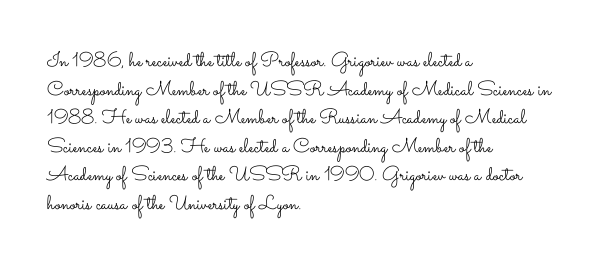
The image shows 20 px text type; set left-aligned, normal line spacing (1.43x), normal letter spacing, not underlined.
